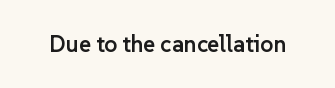
No extra tracking has been applied to these lines. The area under the type is left untouched. Weight: semibold (demi). If you drew a line through each stem, it would be perfectly vertical.
